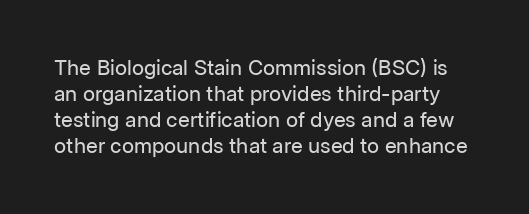
Q: Is the text bold? A: No.
Q: Is the text italic (slanted)? A: No, it is upright.
Q: Is the text underlined? A: No.
Q: Is the spacing between letters normal or unusually wide? A: Normal.
